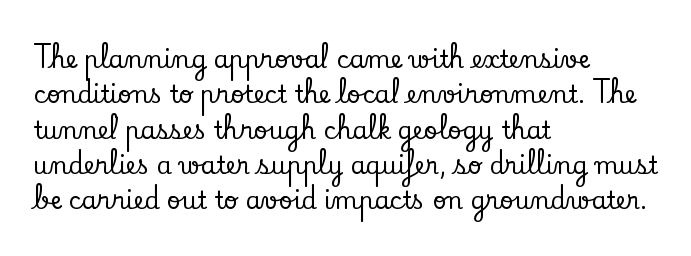
The passage shown stacks its lines at a standard gap. No extra tracking has been applied to these lines. Compared with a centered layout, this one pins lines to the left instead. The area under the type is left untouched. When letters stand straight like this, we call the style roman or upright.
